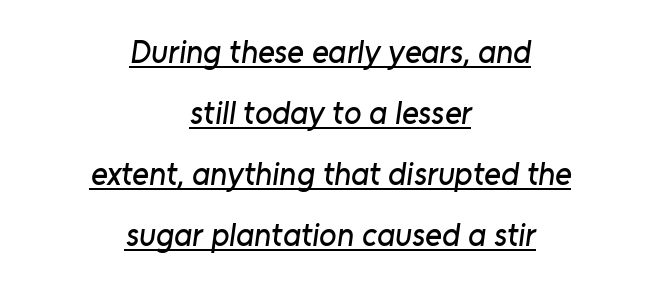
Q: Is the typeface a serif or a sans-serif typeface? A: Sans-serif.
Q: Is the text underlined? A: Yes.
Q: How is the paragraph aligned? A: Centered.
Q: Is the spacing between letters normal or unusually wide? A: Normal.
Q: Is the spacing between lines tight, normal or loose? A: Loose.
Q: Width (condensed, normal, or wide)? A: Normal.
Q: Stroke contrast? A: Low.
Q: x-height? A: Medium.
Q: Monospaced? A: No.
